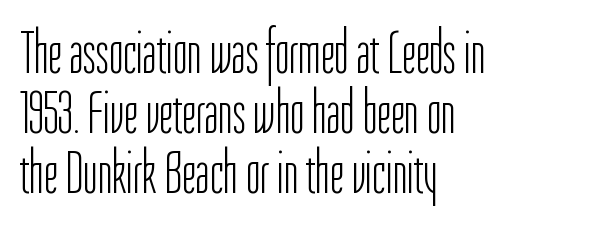
Q: Is the text bold? A: No.
Q: Is the text italic (slanted)? A: No, it is upright.
Q: Is the typeface a serif or a sans-serif typeface? A: Sans-serif.
Q: Is the text underlined? A: No.
Q: How is the paragraph aligned? A: Left-aligned.
Q: Is the spacing between letters normal or unusually wide? A: Normal.
Q: Is the spacing between lines tight, normal or loose? A: Tight.
Q: Width (condensed, normal, or wide)? A: Condensed.
Q: Stroke contrast? A: Low.
Q: x-height? A: Medium.
Q: Monospaced? A: No.
